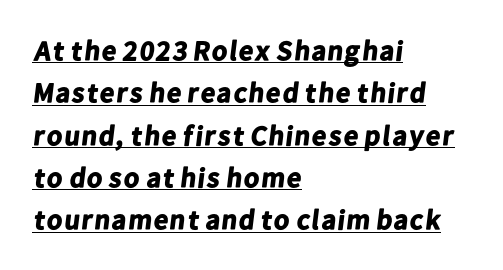
I'd call this a sans setting — the letters go barefoot. Does the leading feel generous? No, just average. Stroke thickness is high; the sample reads as a true bold. Look at the tracking — it's just the regular setting, nothing added.
